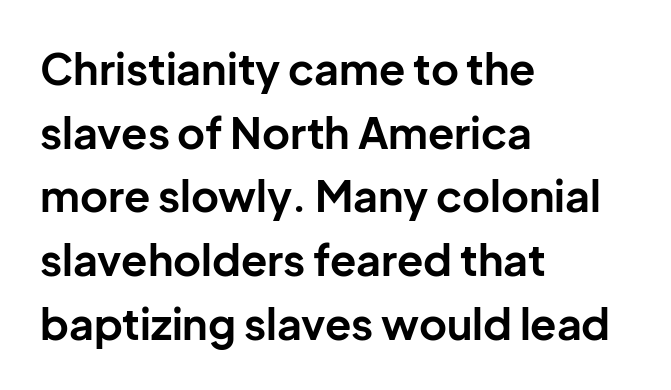
The image shows 43 px bold sans-serif type, upright; set left-aligned, normal line spacing (1.48x), normal letter spacing, not underlined; low stroke contrast and a medium x-height.
